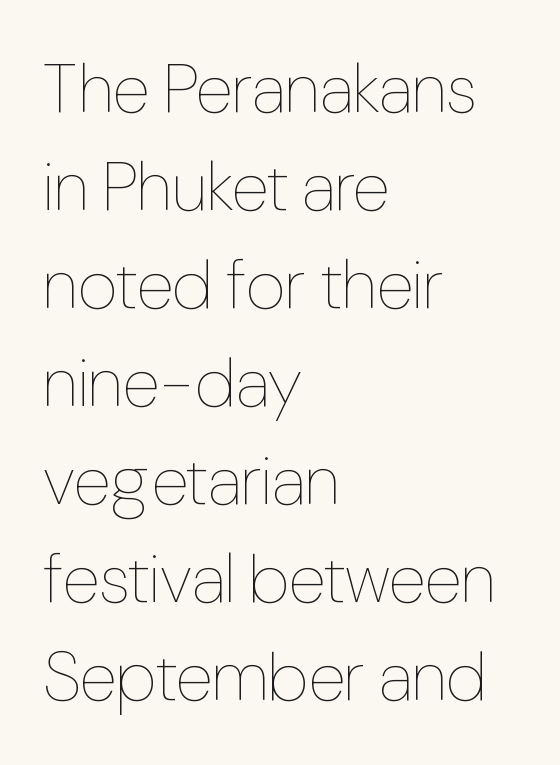
The image shows 69 px thin, condensed type, upright; set left-aligned, normal line spacing (1.42x), normal letter spacing, not underlined; low stroke contrast and a medium x-height.
